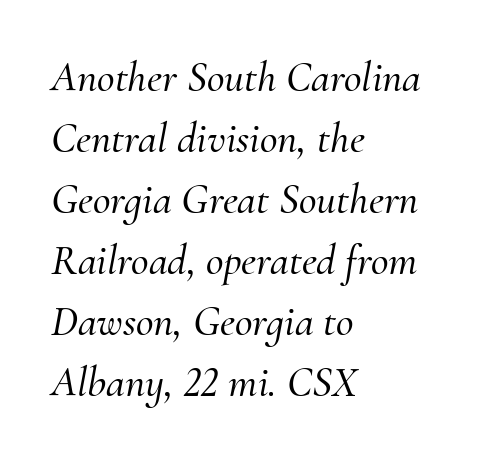
Words appear dense and cohesive because spacing is normal. The text was rendered using a seriffed face with decorative stroke endings. Underline: absent. Horizontal alignment here is leftward, the default for most running prose. Looks like regular typesetting: each glyph gets only the width it needs.
